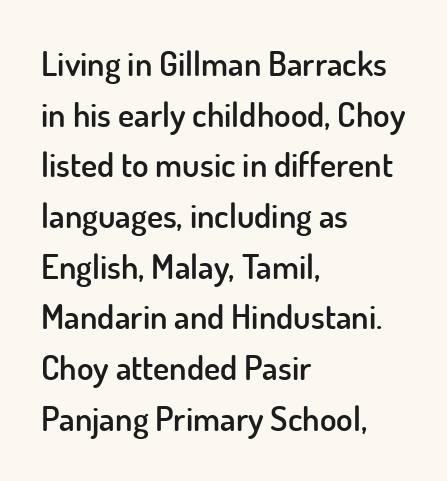
The image shows 34 px semibold sans-serif type, upright; set left-aligned, normal line spacing (1.49x), normal letter spacing, not underlined; low stroke contrast and a small x-height.
